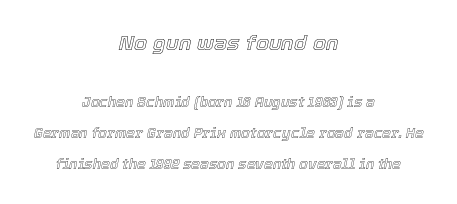
Q: Is the text italic (slanted)? A: Yes, it leans right by about 12 degrees.
Q: Is the text underlined? A: No.
Q: How is the paragraph aligned? A: Centered.
Q: Is the spacing between letters normal or unusually wide? A: Normal.
Q: Is the spacing between lines tight, normal or loose? A: Loose.
Q: Which block of text is set in a larger size, the first (top) or the second (bottom)? A: The first (top) one.
